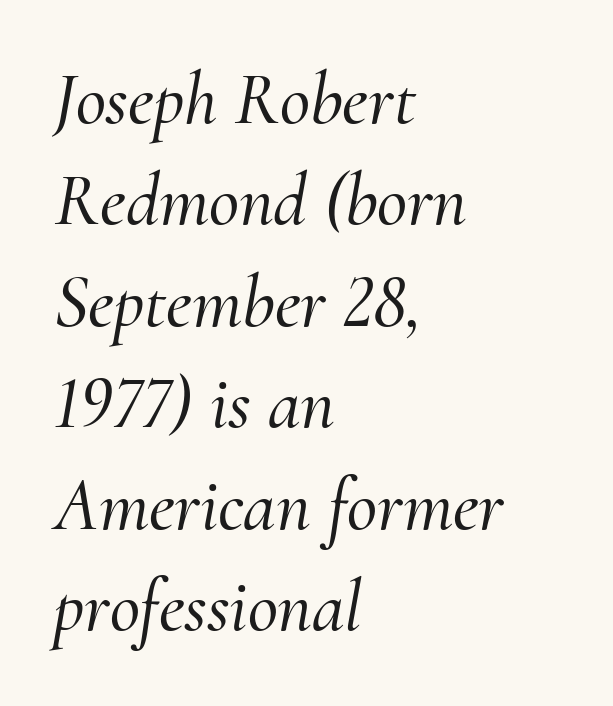
Horizontal bands of white between lines are of average thickness. This sample uses an oblique cut, with every glyph tilted off the vertical. These lines keep a tight, regular rhythm from letter to letter. Varying glyph widths throughout — classic text-font behaviour. Each letter's strokes conclude with small projecting serifs. The text block is weighted toward the left margin, trailing off unevenly rightward.
